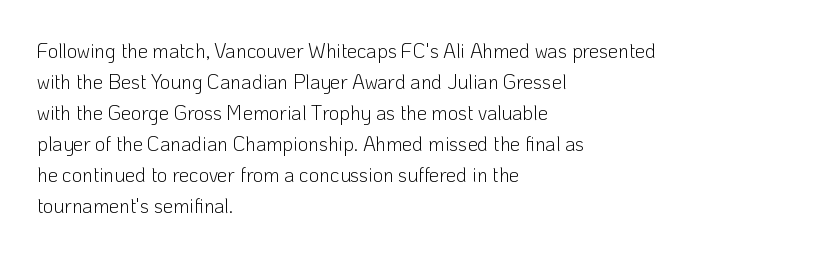
The image shows 20 px text type, upright; set left-aligned, normal line spacing (1.55x), normal letter spacing, not underlined.
